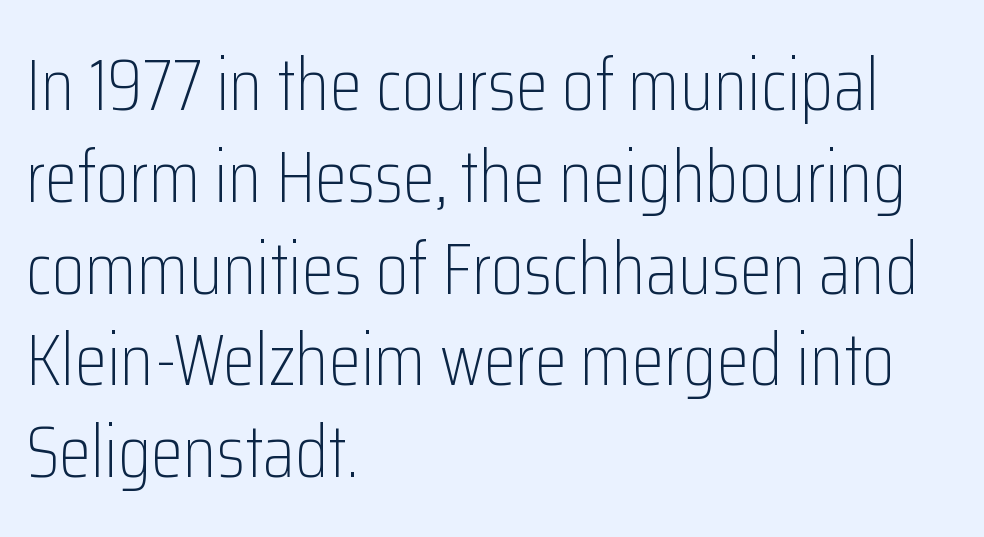
Q: Is the text bold? A: No.
Q: Is the text italic (slanted)? A: No, it is upright.
Q: Is the typeface a serif or a sans-serif typeface? A: Sans-serif.
Q: Is the text underlined? A: No.
Q: How is the paragraph aligned? A: Left-aligned.
Q: Is the spacing between letters normal or unusually wide? A: Normal.
Q: Width (condensed, normal, or wide)? A: Condensed.
Q: Stroke contrast? A: Low.
Q: x-height? A: Medium.
Q: Monospaced? A: No.
